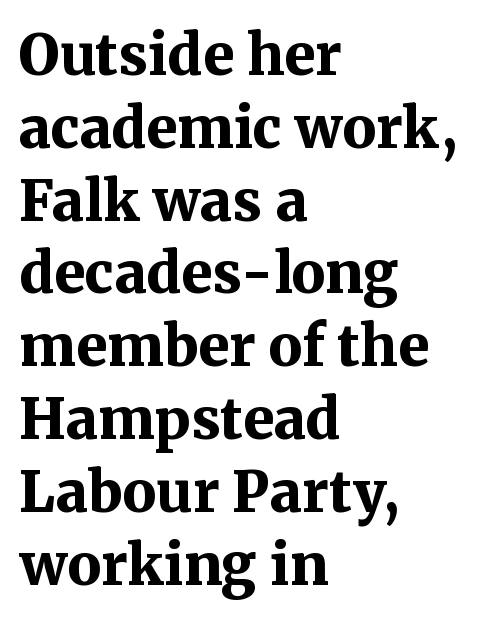
The image shows 56 px bold serif type, upright; set left-aligned, normal line spacing (1.3x), normal letter spacing, not underlined; medium stroke contrast and a medium x-height.
